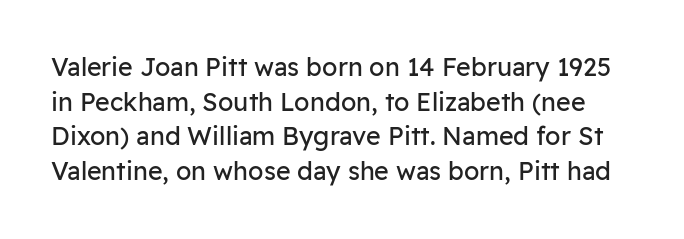
Every character sits straight up, as roman type does. Spacing between characters is what you'd get straight out of the box. Stems and bowls with no extra thickness — not bold. Evenly set lines give the paragraph a standard silhouette.
